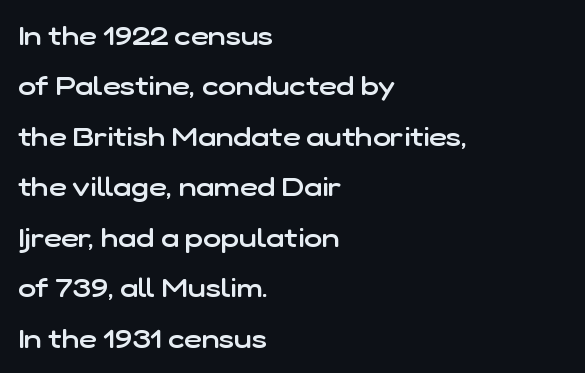
{"italic": "no", "bold": "semi", "underline": "no", "align": "left", "line_spacing_ratio": 1.87, "letter_spacing": "normal", "letter_spacing_em": 0.0, "glyph_px": 27}
